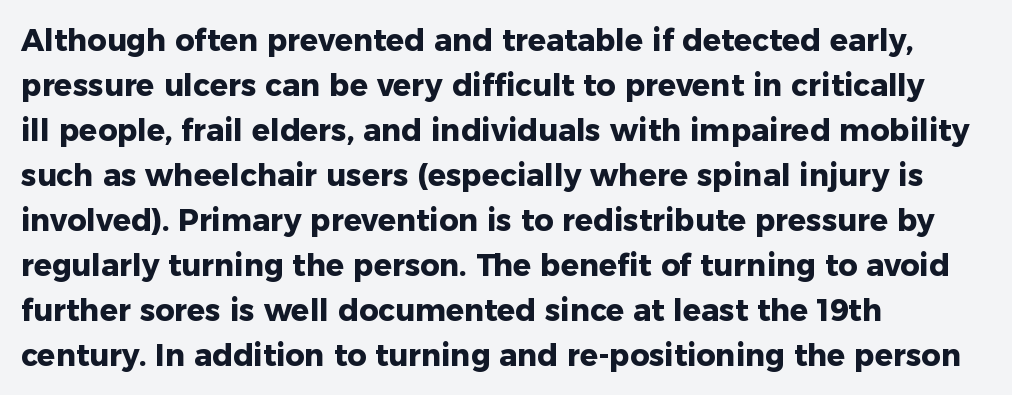
The image shows 30 px heavy sans-serif type, upright; set left-aligned, normal line spacing (1.5x), normal letter spacing, not underlined; low stroke contrast and a medium x-height.
